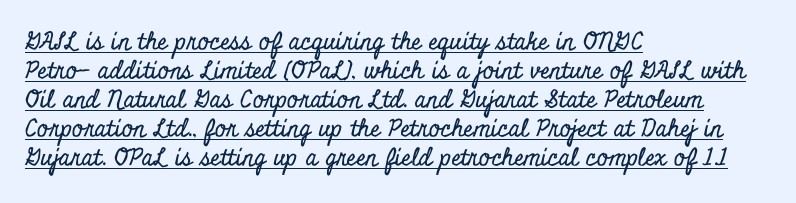
The image shows 24 px text type; set left-aligned, line spacing 1.21x, normal letter spacing, underlined.
